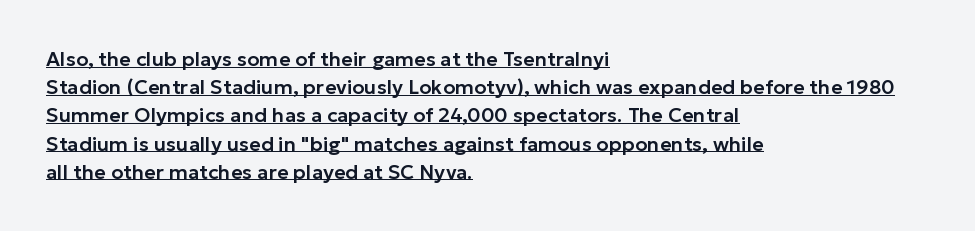
Q: Is the text italic (slanted)? A: No, it is upright.
Q: Is the text underlined? A: Yes.
Q: How is the paragraph aligned? A: Left-aligned.
Q: Is the spacing between letters normal or unusually wide? A: Normal.
Q: Is the spacing between lines tight, normal or loose? A: Normal.
